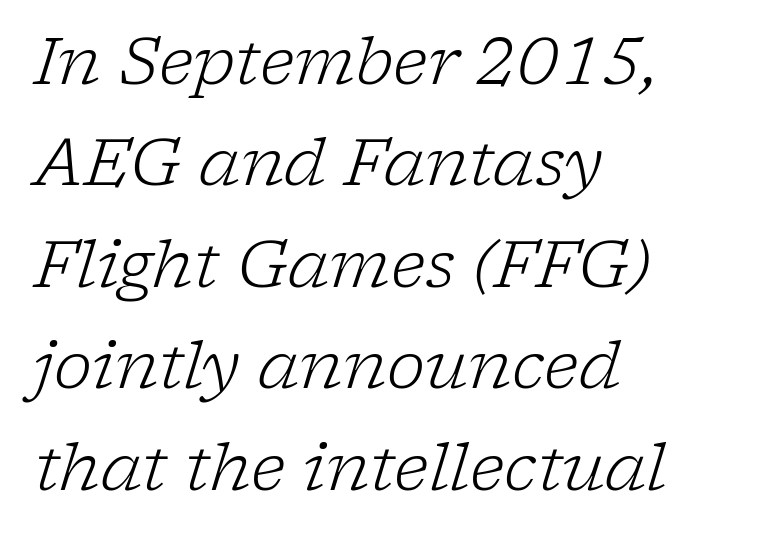
Q: Is the text bold? A: No.
Q: Is the text italic (slanted)? A: Yes, it leans right by about 17 degrees.
Q: Is the typeface a serif or a sans-serif typeface? A: Serif.
Q: Is the text underlined? A: No.
Q: How is the paragraph aligned? A: Left-aligned.
Q: Is the spacing between letters normal or unusually wide? A: Normal.
Q: Is the spacing between lines tight, normal or loose? A: Normal.
Q: Width (condensed, normal, or wide)? A: Normal.
Q: Stroke contrast? A: Low.
Q: x-height? A: Medium.
Q: Monospaced? A: No.
